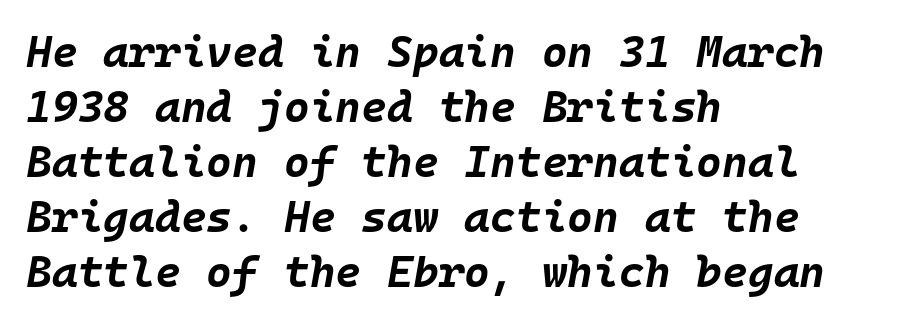
A full-strength bold gives these letters their thick strokes. Horizontally, the lines are justified to the leading edge only. Each row of text sits above clean, open space. This is oblique type, the kind used for emphasis or titles.
